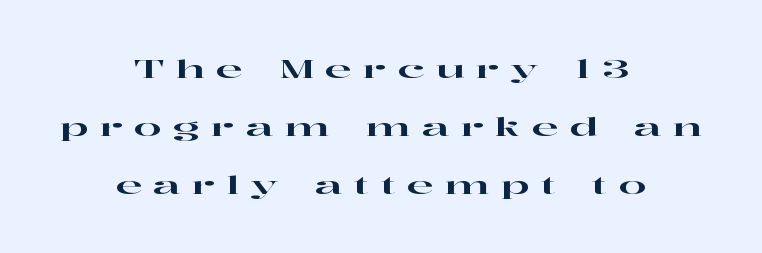
Q: Is the text italic (slanted)? A: No, it is upright.
Q: Is the text underlined? A: No.
Q: How is the paragraph aligned? A: Centered.
Q: Is the spacing between letters normal or unusually wide? A: Unusually wide.
Q: Is the spacing between lines tight, normal or loose? A: Loose.
